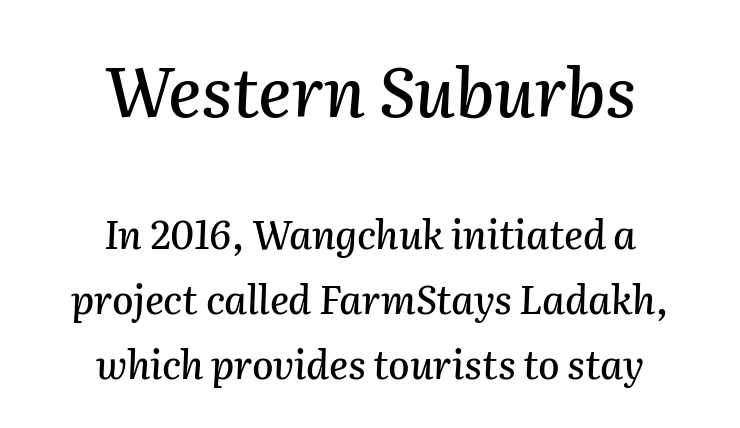
{"italic": "yes", "lean": "right", "slant_degrees": 2, "width": "normal", "stroke_contrast": "medium", "x_height": "medium", "monospaced": "no", "underline": "no", "align": "center", "line_spacing": "normal", "line_spacing_ratio": 1.66, "letter_spacing": "normal", "letter_spacing_em": 0.0, "larger_block": "first", "size_ratio": 1.74, "glyph_px": 68}
